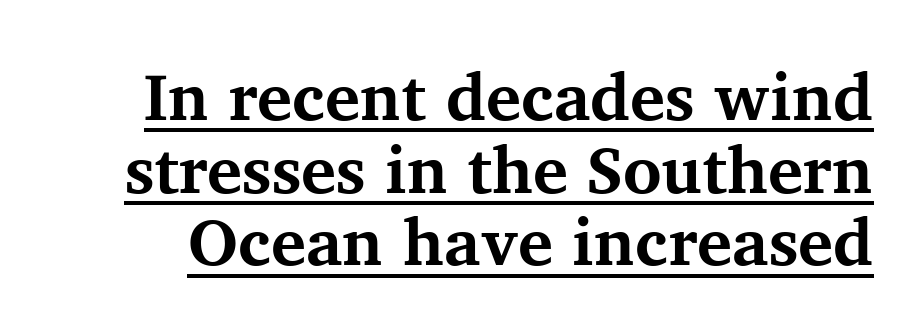
{"serif": "yes", "italic": "no", "bold": "yes", "weight": "bold", "width": "normal", "stroke_contrast": "medium", "x_height": "medium", "monospaced": "no", "underline": "yes", "line_spacing": "tight", "line_spacing_ratio": 1.1, "letter_spacing": "normal", "letter_spacing_em": 0.0, "glyph_px": 66}
